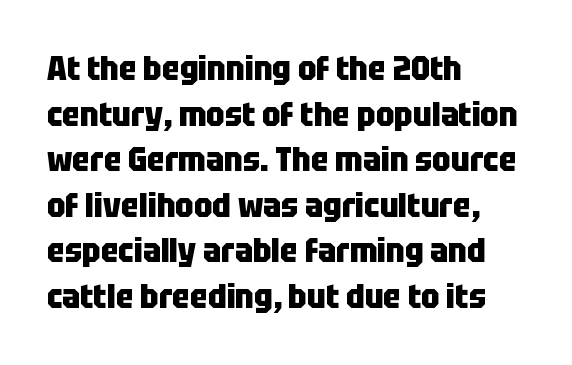
The paragraph shown leans on its left margin. Proportional: the letters do not fall into vertical columns. Plenty of ink on the page — the face is bold. Rendered with straight, roman letterforms. Notice how descenders clear the ascenders below comfortably — that's standard leading.
